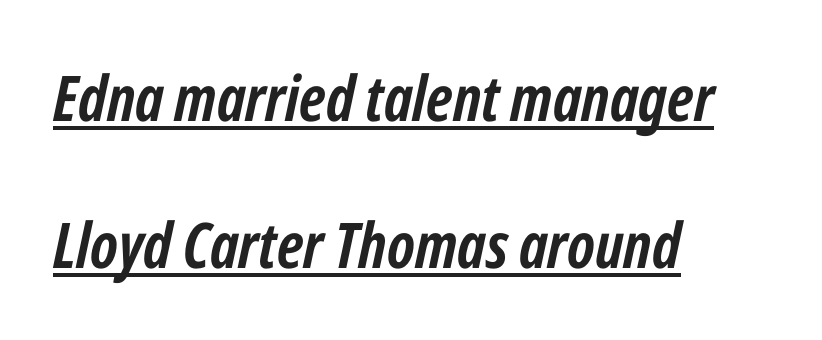
Leading: increased. Caption: standard tracking, unaltered. Pretty heavy lettering here — definitely bold. Proportional: the letters do not fall into vertical columns. Horizontal alignment here is leftward, the default for most running prose.
